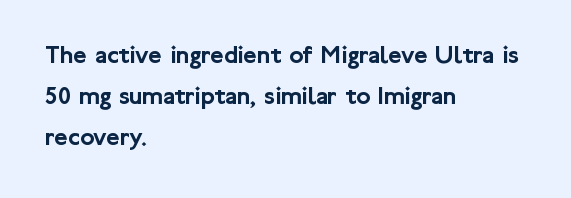
{"italic": "no", "underline": "no", "align": "left", "line_spacing": "normal", "line_spacing_ratio": 1.58, "letter_spacing": "normal", "letter_spacing_em": 0.0, "glyph_px": 26}
